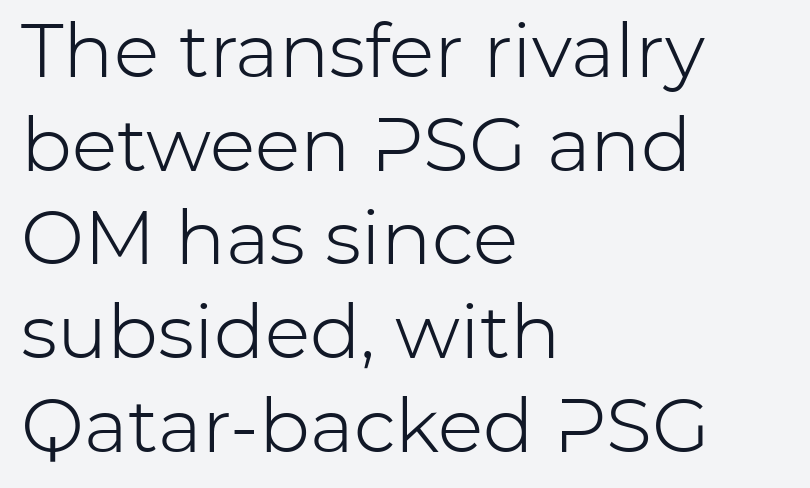
The image shows 75 px light sans-serif type, upright; set left-aligned, normal line spacing (1.25x), normal letter spacing, not underlined; low stroke contrast and a medium x-height.
